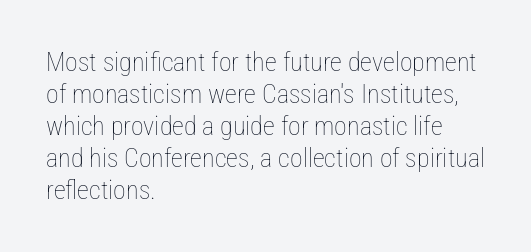
{"italic": "no", "bold": "no", "underline": "no", "align": "left", "line_spacing_ratio": 1.23, "letter_spacing": "normal", "letter_spacing_em": 0.0, "glyph_px": 26}
